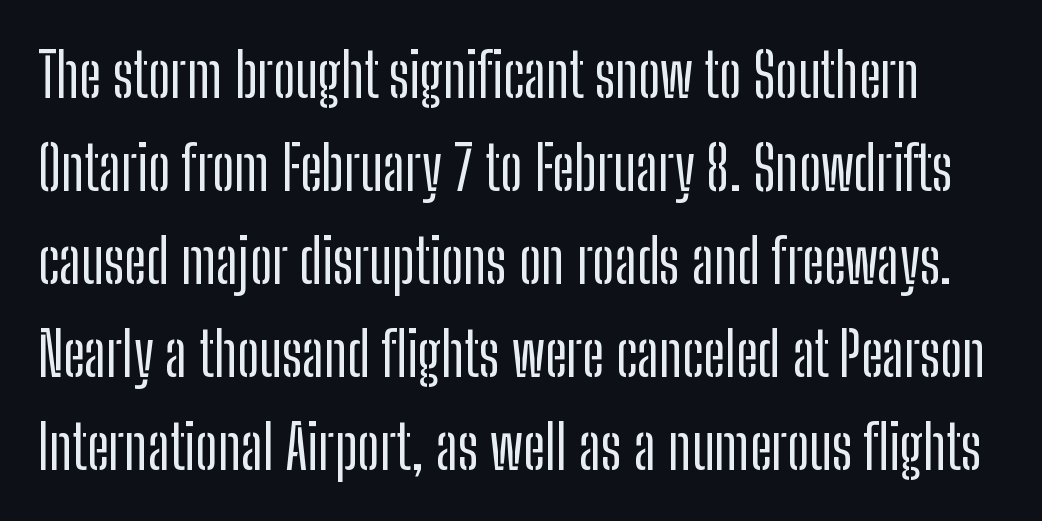
The face used here is a sans, in the tradition of grotesques and geometrics. The rendering uses natural spacing where letterforms have individual widths. Is there much room between lines? A standard amount, neither cramped nor airy. Only glyphs here, with clear space below each row. Honestly, the letter spacing is just normal — you wouldn't notice it. This is the regular roman posture of the typeface.
